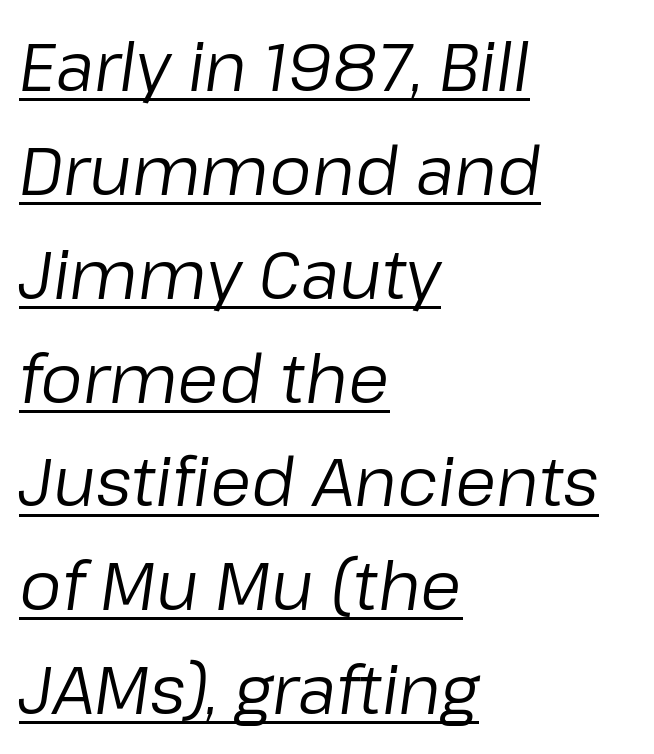
Q: Is the text bold? A: No.
Q: Is the text italic (slanted)? A: Yes, it leans right by about 8 degrees.
Q: Is the text underlined? A: Yes.
Q: How is the paragraph aligned? A: Left-aligned.
Q: Is the spacing between letters normal or unusually wide? A: Normal.
Q: Is the spacing between lines tight, normal or loose? A: Normal.
Q: Width (condensed, normal, or wide)? A: Normal.
Q: Stroke contrast? A: Low.
Q: x-height? A: Medium.
Q: Monospaced? A: No.
